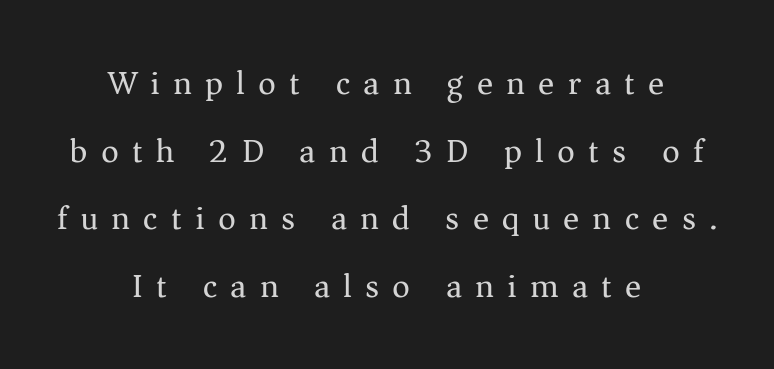
What stands out about the letter spacing? Its width — letters are far apart. The line-height multiplier appears high, well above default. The typesetting does not lean heavy: it is not bold. A serif font was chosen for this passage.
